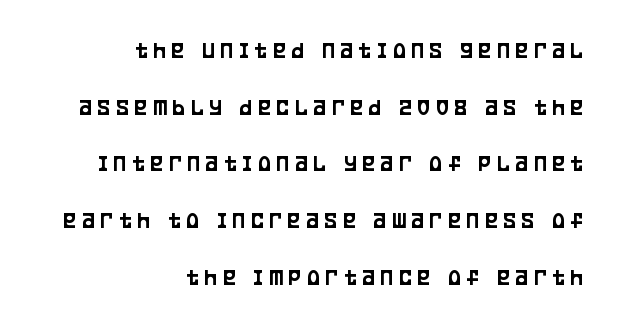
Q: Is the text italic (slanted)? A: No, it is upright.
Q: Is the text underlined? A: No.
Q: How is the paragraph aligned? A: Right-aligned.
Q: Is the spacing between letters normal or unusually wide? A: Unusually wide.
Q: Is the spacing between lines tight, normal or loose? A: Loose.
